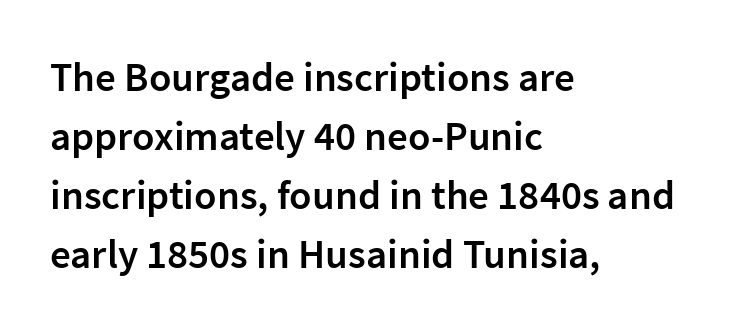
The image shows 41 px semibold sans-serif type, upright; set left-aligned, normal line spacing (1.44x), normal letter spacing, not underlined; low stroke contrast and a medium x-height.
